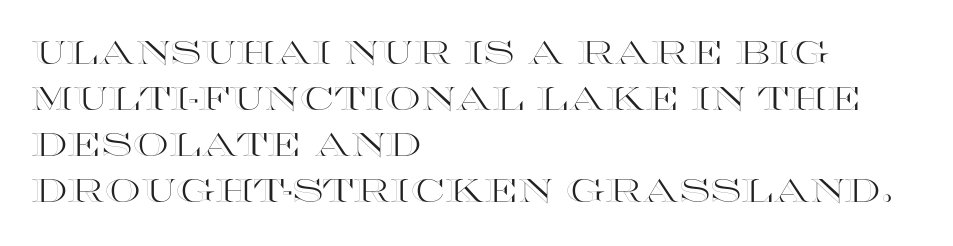
{"italic": "no", "width": "wide", "x_height": "large", "monospaced": "no", "underline": "no", "align": "left", "line_spacing": "normal", "line_spacing_ratio": 1.44, "letter_spacing": "normal", "letter_spacing_em": 0.0, "glyph_px": 32}
